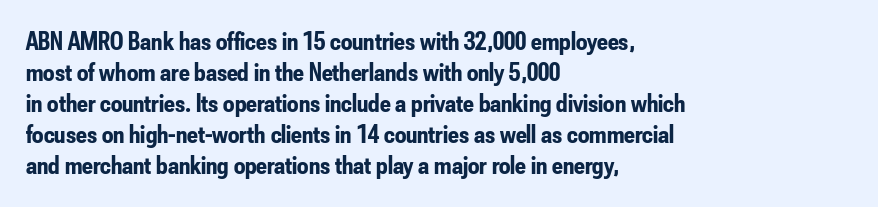
You'd pick this weight for a headline — it's a proper bold. Upright lettering throughout. Nothing unusual about the tracking: characters are spaced as the font intends. Check the space under the baseline: it is left empty.
